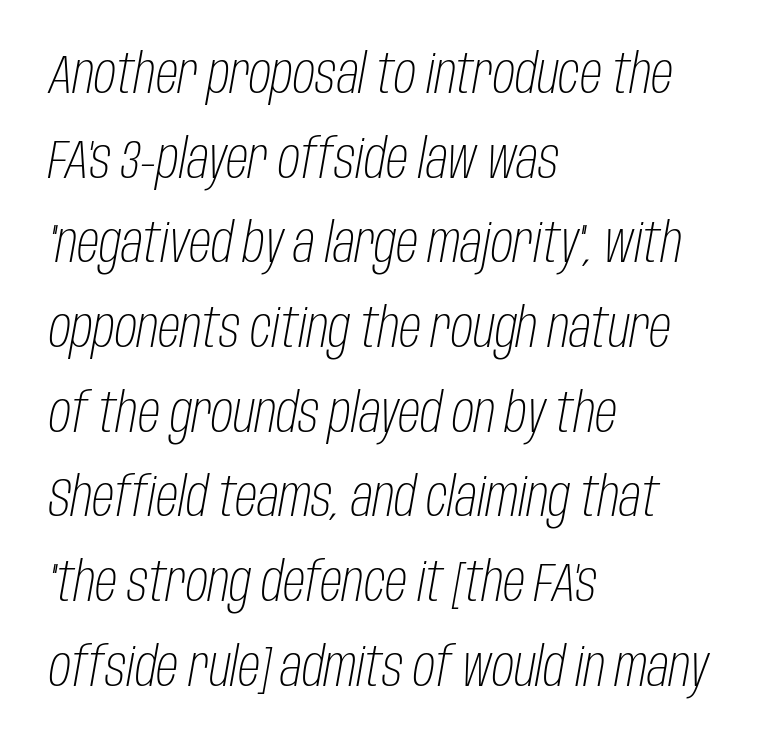
Q: Is the text bold? A: No.
Q: Is the text italic (slanted)? A: Yes, it leans right by about 10 degrees.
Q: Is the text underlined? A: No.
Q: How is the paragraph aligned? A: Left-aligned.
Q: Is the spacing between letters normal or unusually wide? A: Normal.
Q: Is the spacing between lines tight, normal or loose? A: Normal.
Q: Width (condensed, normal, or wide)? A: Condensed.
Q: Stroke contrast? A: Low.
Q: x-height? A: Large.
Q: Monospaced? A: No.
